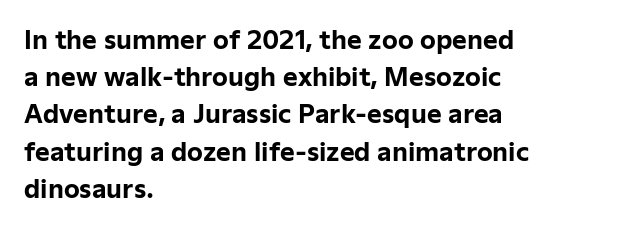
The image shows 25 px bold type, upright; set left-aligned, normal line spacing (1.49x), normal letter spacing, not underlined.
